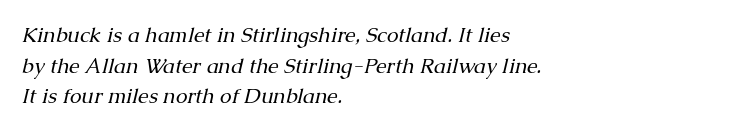
The glyphs are unaccompanied by any horizontal stroke below them. Notice how the passage keeps a crisp vertical edge on the left only. Letters have the restrained weight of plain body copy at most. Does extra space separate the letters? No, they use regular spacing.
